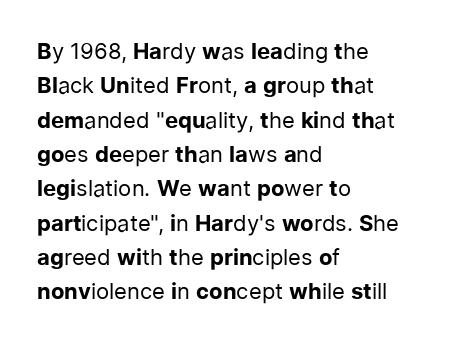
{"italic": "no", "bold": "no", "underline": "no", "align": "left", "line_spacing": "normal", "line_spacing_ratio": 1.56, "letter_spacing": "normal", "letter_spacing_em": 0.0, "glyph_px": 22}
